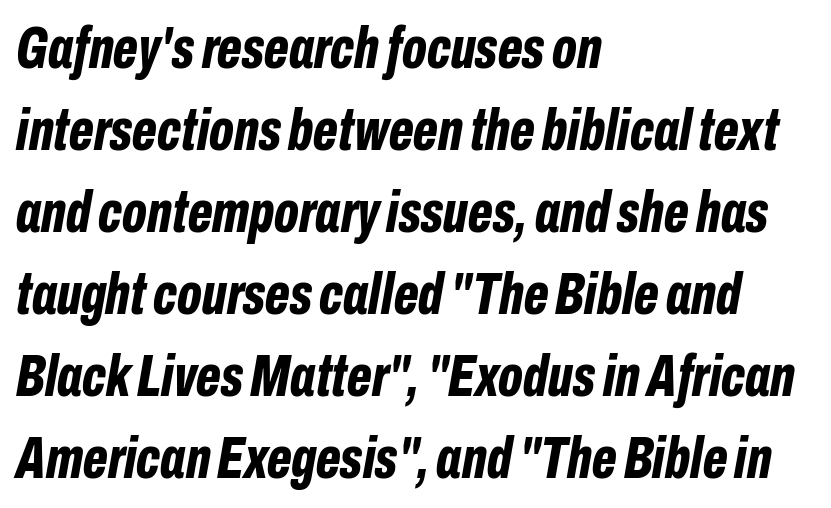
Q: Is the text bold? A: Yes.
Q: Is the text italic (slanted)? A: Yes, it leans right by about 10 degrees.
Q: Is the text underlined? A: No.
Q: How is the paragraph aligned? A: Left-aligned.
Q: Is the spacing between letters normal or unusually wide? A: Normal.
Q: Is the spacing between lines tight, normal or loose? A: Normal.
Q: Width (condensed, normal, or wide)? A: Condensed.
Q: Stroke contrast? A: Low.
Q: x-height? A: Medium.
Q: Monospaced? A: No.
